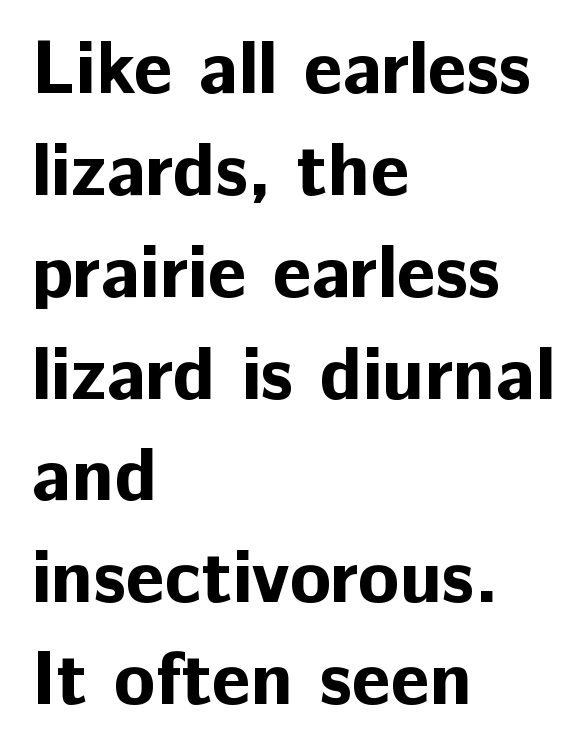
{"serif": "no", "italic": "no", "bold": "yes", "weight": "bold", "width": "normal", "stroke_contrast": "low", "x_height": "medium", "monospaced": "no", "underline": "no", "align": "left", "line_spacing": "normal", "line_spacing_ratio": 1.34, "letter_spacing": "normal", "letter_spacing_em": 0.0, "glyph_px": 76}
